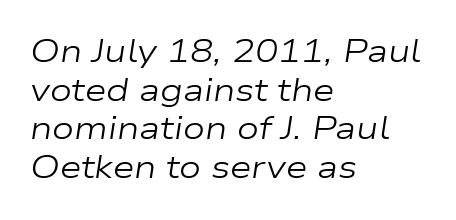
The rows are spaced the way most documents space them. The paragraph shown leans on its left margin. Is the type heavy? It reads as light-to-regular instead. The horizontal fit of the characters is conventional and even. Bare-footed words on every line. Each letter keeps its own natural width here, so spacing adapts to shape.
